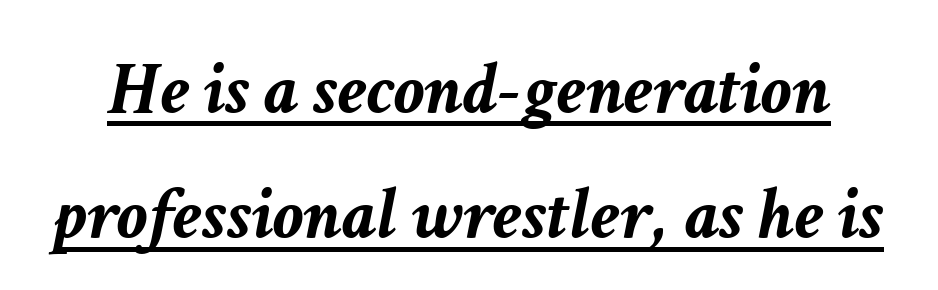
{"italic": "yes", "lean": "right", "slant_degrees": 11, "bold": "yes", "weight": "semibold", "width": "normal", "stroke_contrast": "low", "x_height": "medium", "monospaced": "no", "underline": "yes", "line_spacing": "normal", "line_spacing_ratio": 1.65, "letter_spacing": "normal", "letter_spacing_em": 0.0, "glyph_px": 76}
